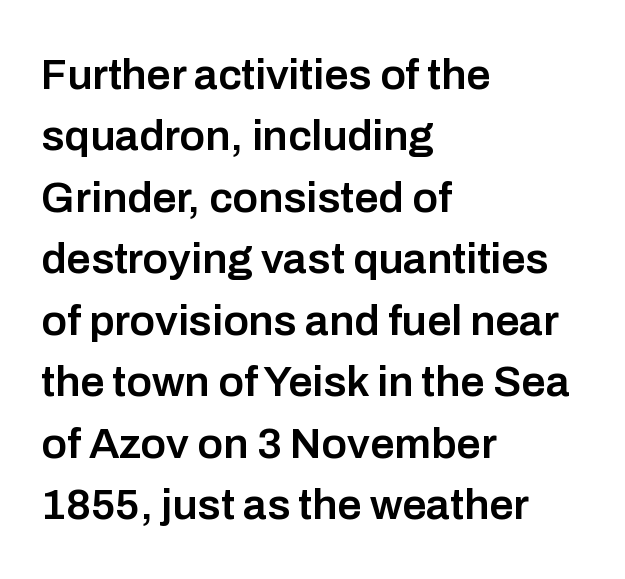
The image shows 43 px semibold sans-serif type, upright; set left-aligned, normal line spacing (1.43x), normal letter spacing, not underlined; low stroke contrast and a medium x-height.
